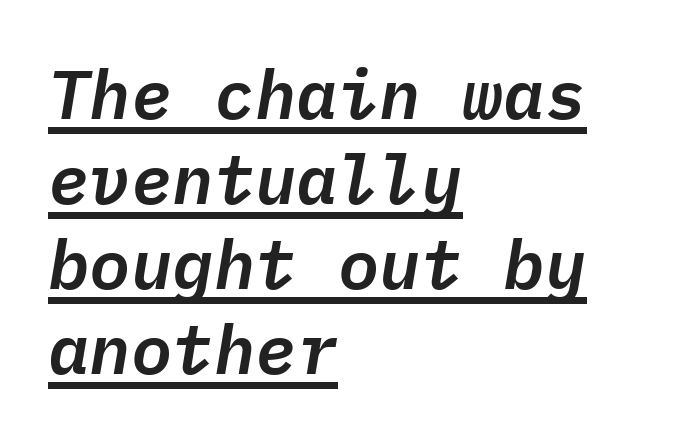
The tracking reads as untouched default to a designer's eye. The letters are slanted; this is an italic face. The letters march in equal steps, a hallmark of fixed-pitch type. Quick note: underline on. The text block is weighted toward the left margin, trailing off unevenly rightward.
